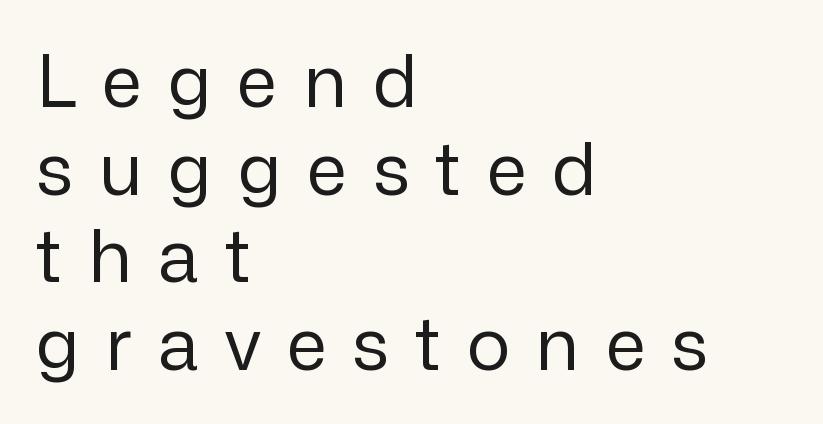
Q: Is the text bold? A: No.
Q: Is the text italic (slanted)? A: No, it is upright.
Q: Is the typeface a serif or a sans-serif typeface? A: Sans-serif.
Q: Is the text underlined? A: No.
Q: How is the paragraph aligned? A: Left-aligned.
Q: Is the spacing between letters normal or unusually wide? A: Unusually wide.
Q: Width (condensed, normal, or wide)? A: Normal.
Q: Stroke contrast? A: Low.
Q: x-height? A: Medium.
Q: Monospaced? A: No.
